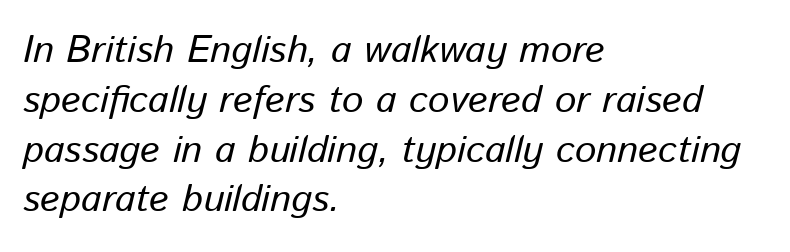
{"italic": "yes", "lean": "right", "slant_degrees": 13, "bold": "no", "weight": "regular", "width": "normal", "stroke_contrast": "low", "x_height": "medium", "monospaced": "no", "underline": "no", "align": "left", "line_spacing": "normal", "line_spacing_ratio": 1.31, "letter_spacing": "normal", "letter_spacing_em": 0.0, "glyph_px": 38}
